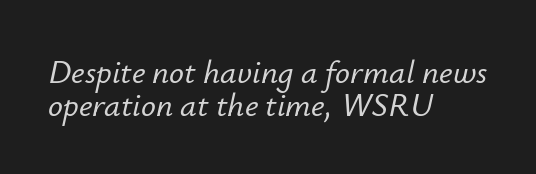
Q: Is the text italic (slanted)? A: Yes, it leans right by about 12 degrees.
Q: Is the text underlined? A: No.
Q: How is the paragraph aligned? A: Left-aligned.
Q: Is the spacing between letters normal or unusually wide? A: Normal.
Q: Is the spacing between lines tight, normal or loose? A: Tight.
Q: Width (condensed, normal, or wide)? A: Normal.
Q: Stroke contrast? A: Low.
Q: x-height? A: Small.
Q: Monospaced? A: No.
